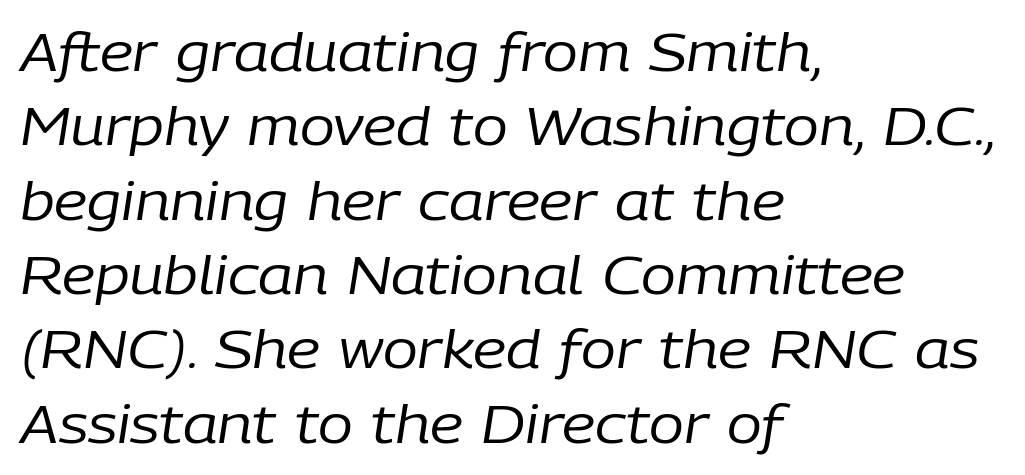
{"italic": "yes", "lean": "right", "slant_degrees": 9, "bold": "no", "weight": "regular", "width": "normal", "stroke_contrast": "low", "x_height": "medium", "monospaced": "no", "underline": "no", "align": "left", "line_spacing": "normal", "line_spacing_ratio": 1.43, "letter_spacing": "normal", "letter_spacing_em": 0.0, "glyph_px": 52}
